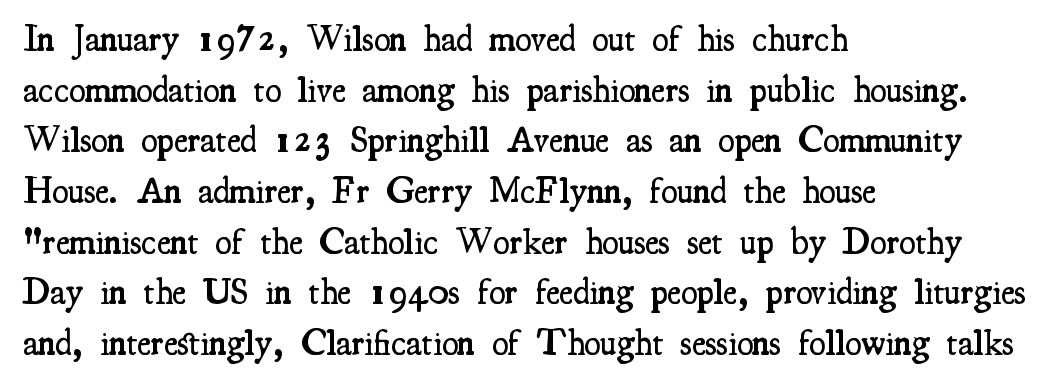
Q: Is the text bold? A: Semi-bold.
Q: Is the text italic (slanted)? A: No, it is upright.
Q: Is the typeface a serif or a sans-serif typeface? A: Serif.
Q: Is the text underlined? A: No.
Q: How is the paragraph aligned? A: Left-aligned.
Q: Is the spacing between letters normal or unusually wide? A: Normal.
Q: Is the spacing between lines tight, normal or loose? A: Normal.
Q: Width (condensed, normal, or wide)? A: Condensed.
Q: Stroke contrast? A: Medium.
Q: x-height? A: Small.
Q: Monospaced? A: No.
